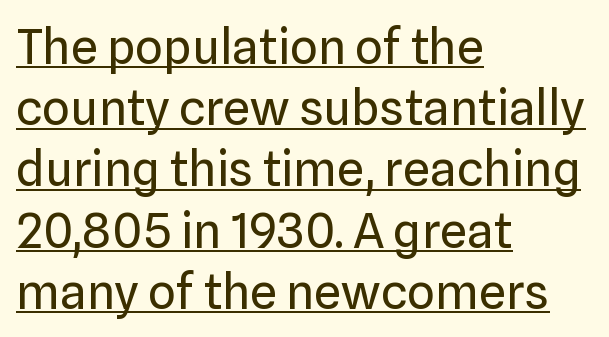
Inter-character spacing is left at the font's built-in metrics. Caption: face not bold, strokes unweighted. Leftover space on each line is placed entirely after the last word. Is there any slant? The stems are plumb. Note the varied advance widths — an 'i' is clearly narrower than an 'm'.
